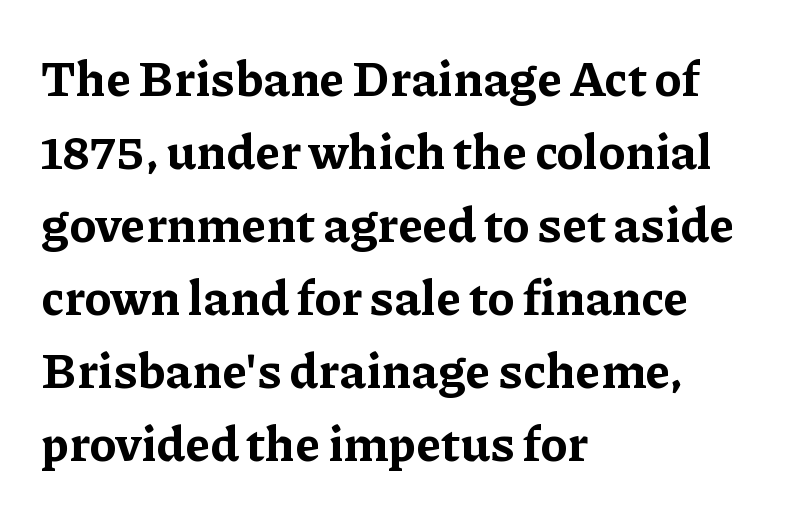
{"serif": "yes", "italic": "no", "bold": "yes", "weight": "bold", "width": "normal", "stroke_contrast": "low", "x_height": "medium", "monospaced": "no", "underline": "no", "align": "left", "line_spacing": "normal", "line_spacing_ratio": 1.49, "letter_spacing": "normal", "letter_spacing_em": 0.0, "glyph_px": 49}
